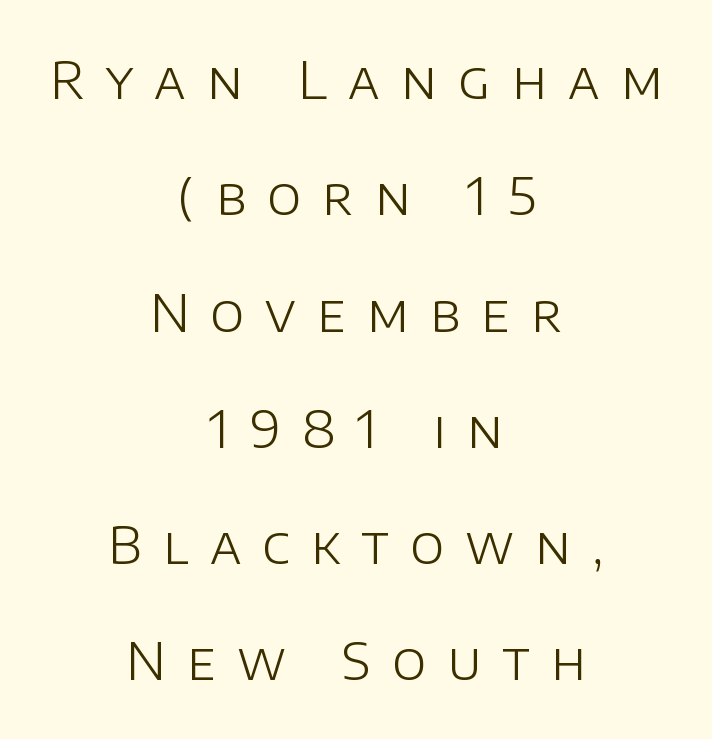
Words appear elongated and porous because spacing is wide. Centered paragraph, ragged on both sides. Character widths vary here, with narrow letters taking less room than wide ones. Interline gaps are noticeably wide in this sample. Quick note: not italic, upright. The face looks like a standard text weight, possibly lighter.
